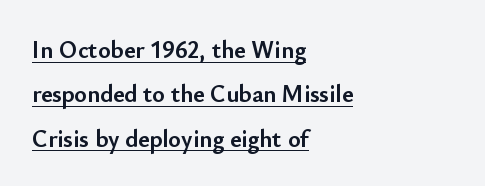
Q: Is the text bold? A: Yes.
Q: Is the text italic (slanted)? A: No, it is upright.
Q: Is the text underlined? A: Yes.
Q: How is the paragraph aligned? A: Left-aligned.
Q: Is the spacing between letters normal or unusually wide? A: Normal.
